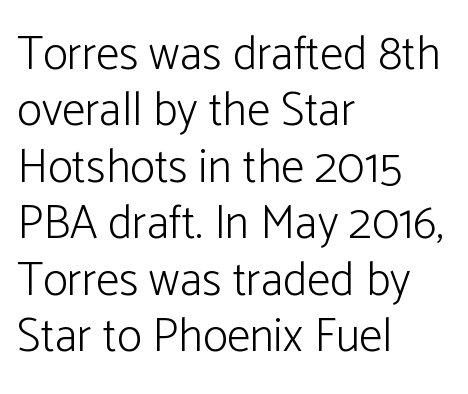
Q: Is the text bold? A: No.
Q: Is the text italic (slanted)? A: No, it is upright.
Q: Is the typeface a serif or a sans-serif typeface? A: Sans-serif.
Q: Is the text underlined? A: No.
Q: How is the paragraph aligned? A: Left-aligned.
Q: Is the spacing between letters normal or unusually wide? A: Normal.
Q: Width (condensed, normal, or wide)? A: Normal.
Q: Stroke contrast? A: Low.
Q: x-height? A: Medium.
Q: Monospaced? A: No.
